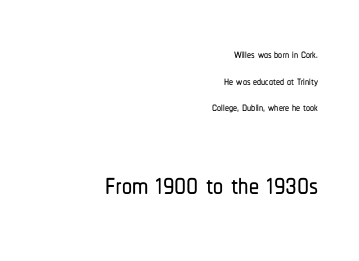
Note: smaller setting up top, larger setting below. Honestly, the row spacing looks completely unremarkable. Caption: multi-line text, flush right, ragged left. Serif or sans? Sans — the stroke terminals are bare. Looks like regular typesetting: each glyph gets only the width it needs.
